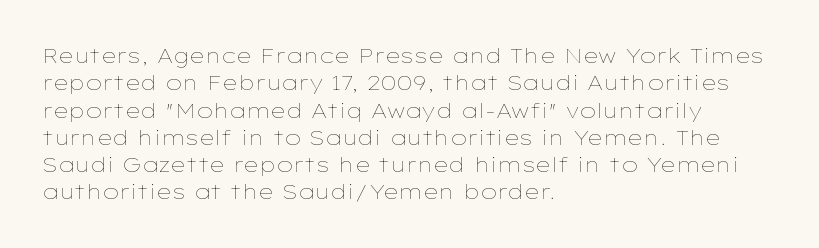
The image shows 21 px text type, upright; set left-aligned, normal line spacing (1.3x), normal letter spacing, not underlined.
